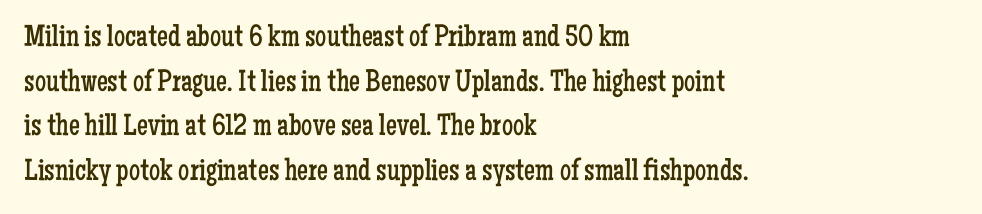
{"serif": "yes", "italic": "no", "bold": "no", "weight": "regular", "width": "condensed", "stroke_contrast": "low", "x_height": "medium", "monospaced": "no", "underline": "no", "align": "left", "line_spacing": "normal", "line_spacing_ratio": 1.44, "letter_spacing": "normal", "letter_spacing_em": 0.0, "glyph_px": 31}
